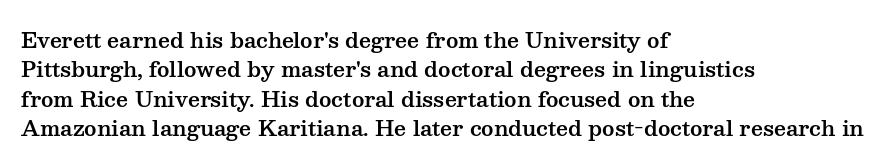
Q: Is the text italic (slanted)? A: No, it is upright.
Q: Is the text underlined? A: No.
Q: How is the paragraph aligned? A: Left-aligned.
Q: Is the spacing between letters normal or unusually wide? A: Normal.
Q: Is the spacing between lines tight, normal or loose? A: Normal.
